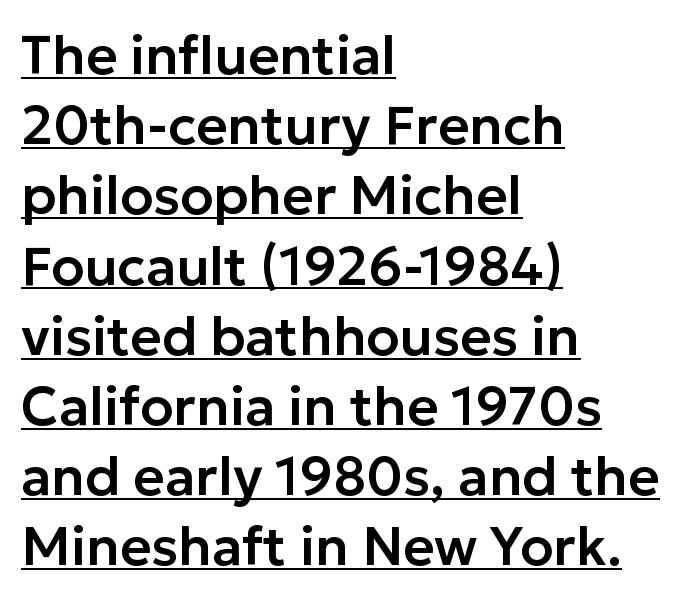
The image shows 54 px sans-serif type, upright; set left-aligned, normal line spacing (1.3x), normal letter spacing, underlined; low stroke contrast and a medium x-height.
